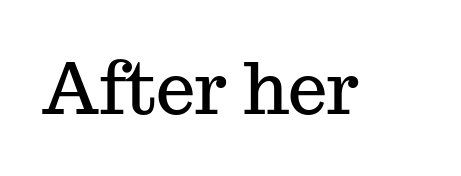
The image shows 70 px serif type, upright; set normal letter spacing, not underlined; medium stroke contrast and a medium x-height.
